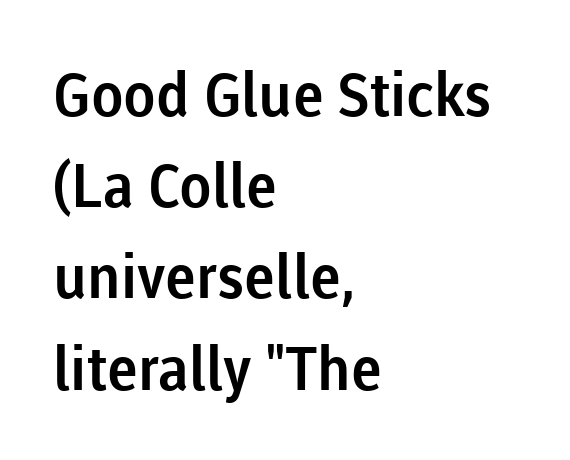
Nobody touched the tracking dial on this one. Unlike italic type, these characters show no tilt at all. Does the type have serifs? No, each stem ends abruptly. Note the varied advance widths — an 'i' is clearly narrower than an 'm'. This sample is left-justified, so line endings fall wherever the words run out.
